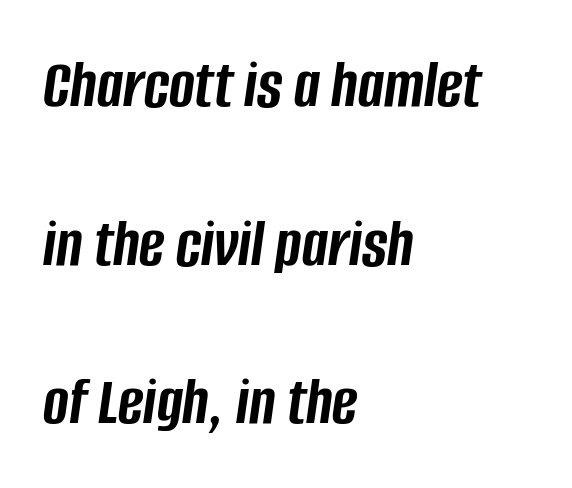
{"italic": "yes", "lean": "right", "slant_degrees": 8, "bold": "yes", "weight": "semibold", "width": "condensed", "stroke_contrast": "low", "x_height": "large", "monospaced": "no", "underline": "no", "align": "left", "line_spacing": "loose", "line_spacing_ratio": 2.3, "letter_spacing": "normal", "letter_spacing_em": 0.0, "glyph_px": 69}
